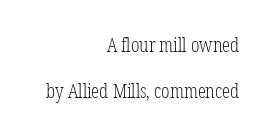
Q: Is the text bold? A: No.
Q: Is the text italic (slanted)? A: No, it is upright.
Q: Is the text underlined? A: No.
Q: How is the paragraph aligned? A: Right-aligned.
Q: Is the spacing between letters normal or unusually wide? A: Normal.
Q: Is the spacing between lines tight, normal or loose? A: Loose.
